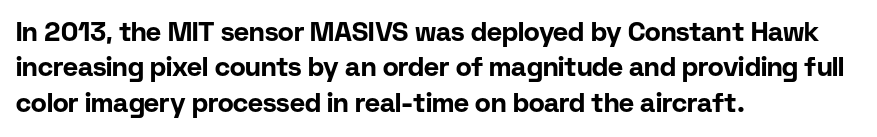
The image shows 26 px bold type, upright; set left-aligned, normal line spacing (1.36x), normal letter spacing, not underlined.
